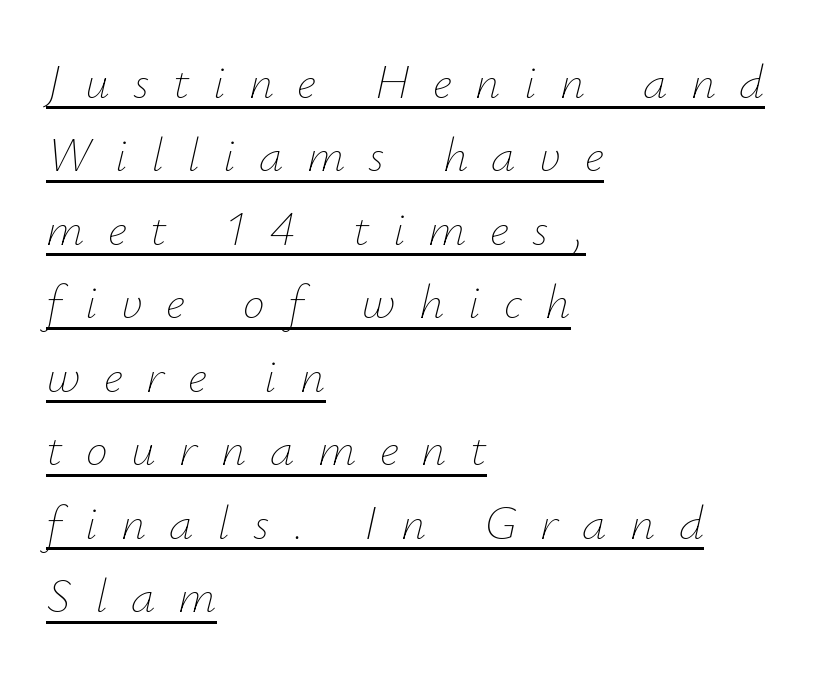
{"italic": "yes", "lean": "right", "slant_degrees": 12, "bold": "no", "weight": "thin", "width": "normal", "stroke_contrast": "low", "x_height": "small", "monospaced": "no", "underline": "yes", "align": "left", "line_spacing": "normal", "line_spacing_ratio": 1.5, "letter_spacing": "wide", "letter_spacing_em": 0.48, "glyph_px": 49}
